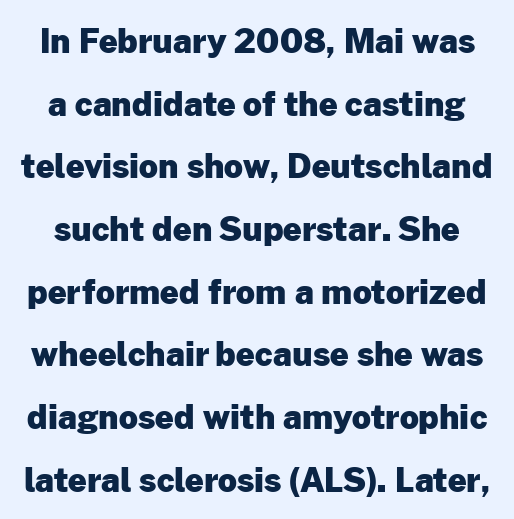
A bare baseline throughout the passage. Is the type bold? Yes — the strokes are clearly thick and heavy. Varying glyph widths throughout — classic text-font behaviour. The line-height multiplier appears high, well above default.
